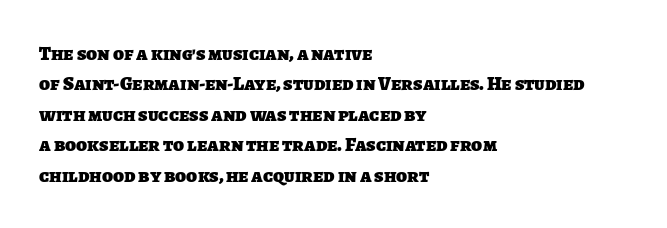
The image shows 20 px bold type; set left-aligned, normal line spacing (1.52x), normal letter spacing, not underlined.
